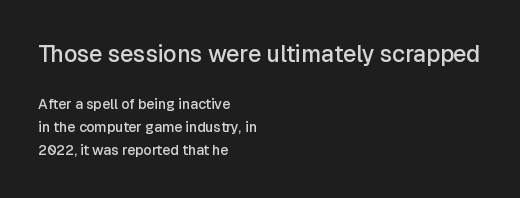
Underlining? Definitely not there. These lines stack with their left ends in a neat column. Each glyph is drawn with semibold strokes, heavier than normal yet not fully bold. Every stem runs plumb, perpendicular to the baseline. Vertical spacing — default. A student would notice the top passage is typeset larger than what follows.
